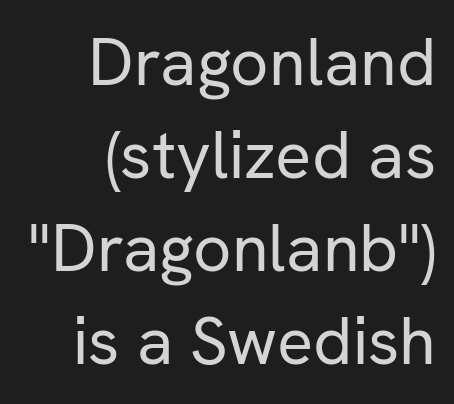
Q: Is the text bold? A: No.
Q: Is the text italic (slanted)? A: No, it is upright.
Q: Is the typeface a serif or a sans-serif typeface? A: Sans-serif.
Q: Is the text underlined? A: No.
Q: How is the paragraph aligned? A: Right-aligned.
Q: Is the spacing between letters normal or unusually wide? A: Normal.
Q: Is the spacing between lines tight, normal or loose? A: Normal.
Q: Width (condensed, normal, or wide)? A: Normal.
Q: Stroke contrast? A: Low.
Q: x-height? A: Medium.
Q: Monospaced? A: No.
